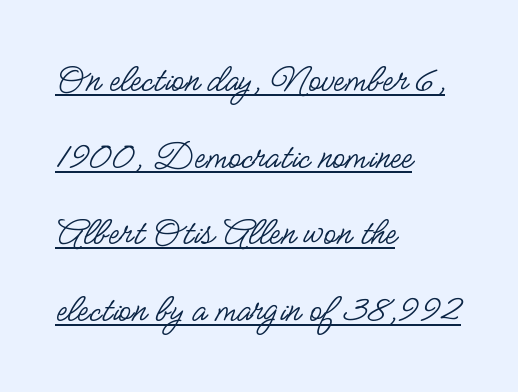
{"serif": "no", "bold": "no", "weight": "regular", "width": "condensed", "stroke_contrast": "low", "x_height": "small", "monospaced": "no", "underline": "yes", "align": "left", "line_spacing_ratio": 1.87, "letter_spacing": "normal", "letter_spacing_em": 0.0, "glyph_px": 41}
